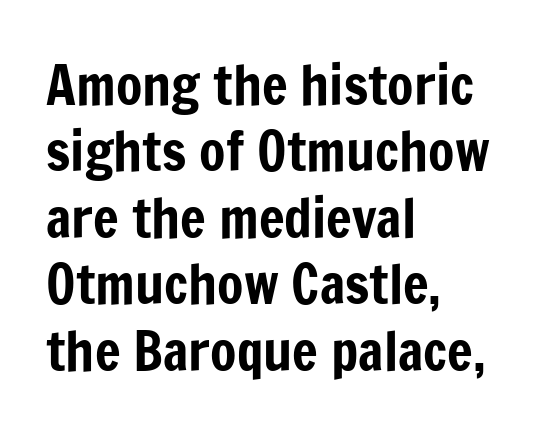
Q: Is the text italic (slanted)? A: No, it is upright.
Q: Is the typeface a serif or a sans-serif typeface? A: Sans-serif.
Q: Is the text underlined? A: No.
Q: How is the paragraph aligned? A: Left-aligned.
Q: Is the spacing between letters normal or unusually wide? A: Normal.
Q: Width (condensed, normal, or wide)? A: Condensed.
Q: Stroke contrast? A: Low.
Q: x-height? A: Medium.
Q: Monospaced? A: No.
